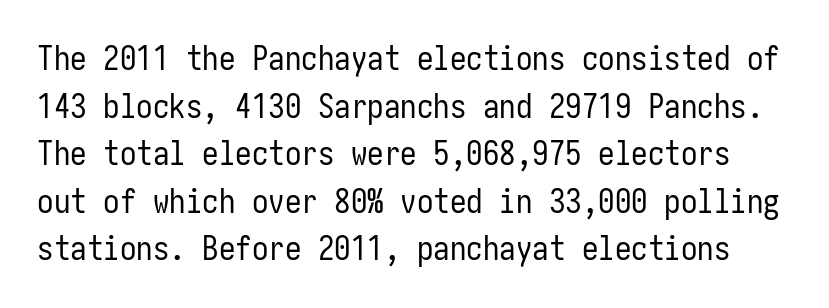
The image shows 33 px regular-weight, condensed sans-serif type, upright; set normal line spacing (1.44x), normal letter spacing, not underlined; low stroke contrast and a medium x-height.
